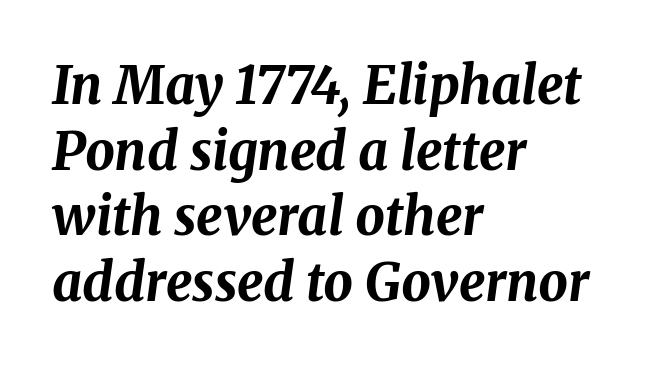
The image shows 52 px bold type, italic (leaning right); set left-aligned, normal line spacing (1.26x), normal letter spacing, not underlined; medium stroke contrast and a medium x-height.
